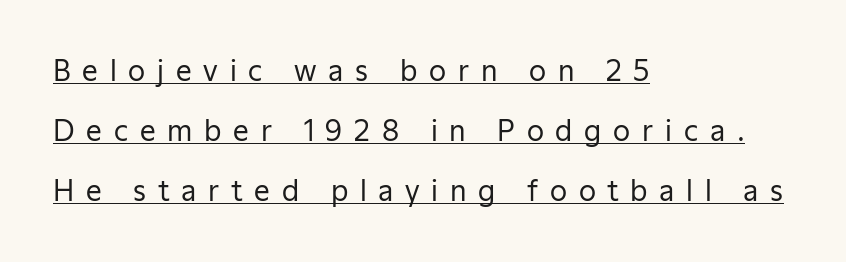
Q: Is the text bold? A: No.
Q: Is the text italic (slanted)? A: No, it is upright.
Q: Is the typeface a serif or a sans-serif typeface? A: Sans-serif.
Q: Is the text underlined? A: Yes.
Q: How is the paragraph aligned? A: Left-aligned.
Q: Is the spacing between letters normal or unusually wide? A: Unusually wide.
Q: Is the spacing between lines tight, normal or loose? A: Loose.
Q: Width (condensed, normal, or wide)? A: Normal.
Q: Stroke contrast? A: Low.
Q: x-height? A: Medium.
Q: Monospaced? A: No.
